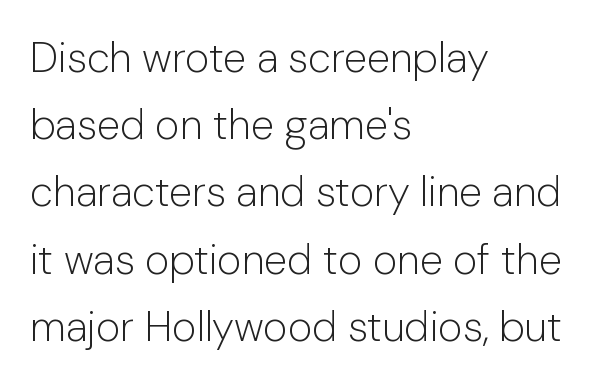
The image shows 42 px light sans-serif type, upright; set left-aligned, normal line spacing (1.6x), normal letter spacing, not underlined; low stroke contrast and a medium x-height.
